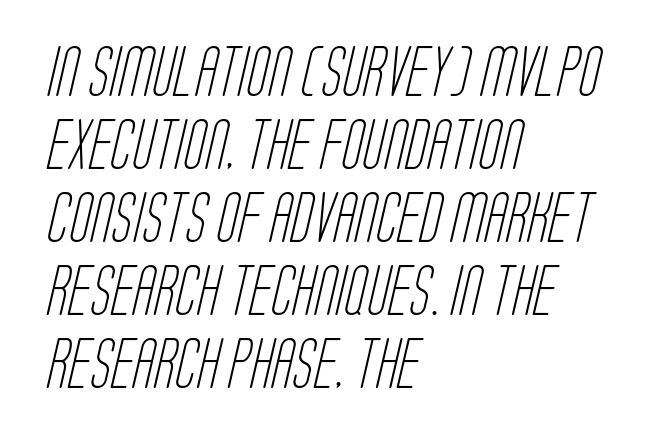
Any mark beneath the type? The region is blank. Each letter's strokes conclude bluntly, with no projecting serifs. Regarding leading, the lines here are spaced in the standard way. These lines stack with their left ends in a neat column.
